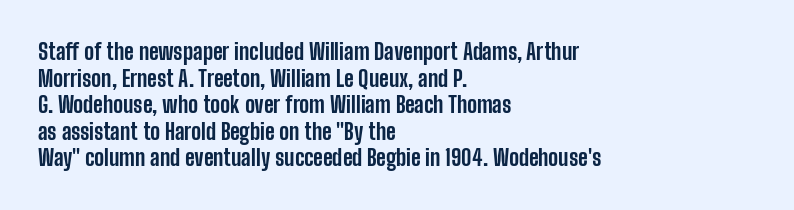
Which margin do the lines hug? The left one — the right edge is uneven. Weight check: bold — yes, fully. Tracking here is standard; glyphs follow each other at the usual distance. Unlike italic type, these characters show no tilt at all. Just letters on the line, the space beneath them empty.
